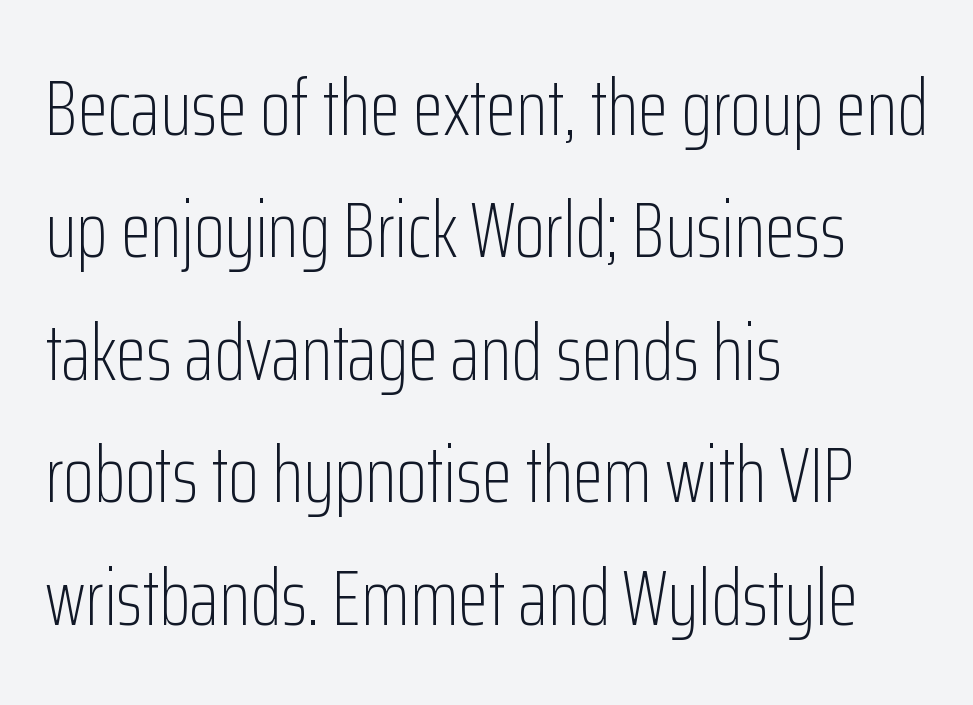
Quick note: interline space is typical. This sample has the flowing, uneven cadence of proportional lettering. The gaps between neighbouring characters are ordinary and unremarkable. I'd call this a sans setting — the letters go barefoot. Casual observation: everything's shoved over to the left.
